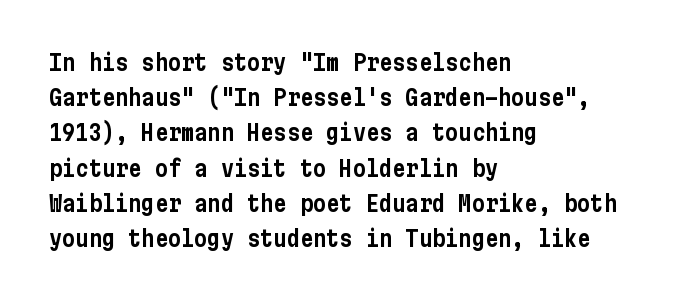
The face used here is rendered with its standard letterfit. A bare baseline throughout the passage. The compositor pushed each line to the left boundary. Regarding leading, the lines here are spaced in the standard way.
